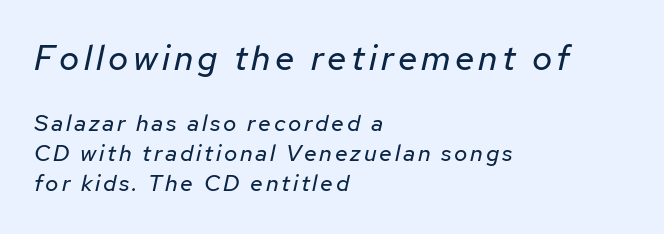
Q: Is the text bold? A: No.
Q: Is the text italic (slanted)? A: Yes, it leans right by about 12 degrees.
Q: Is the text underlined? A: No.
Q: How is the paragraph aligned? A: Left-aligned.
Q: Is the spacing between lines tight, normal or loose? A: Normal.
Q: Which block of text is set in a larger size, the first (top) or the second (bottom)? A: The first (top) one.
Q: Width (condensed, normal, or wide)? A: Normal.
Q: Stroke contrast? A: Low.
Q: x-height? A: Medium.
Q: Monospaced? A: No.
